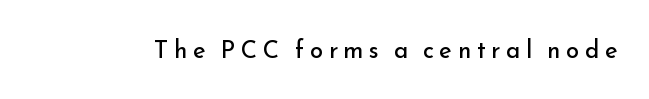
{"italic": "no", "bold": "no", "underline": "no", "letter_spacing": "wide", "letter_spacing_em": 0.24, "glyph_px": 24}
